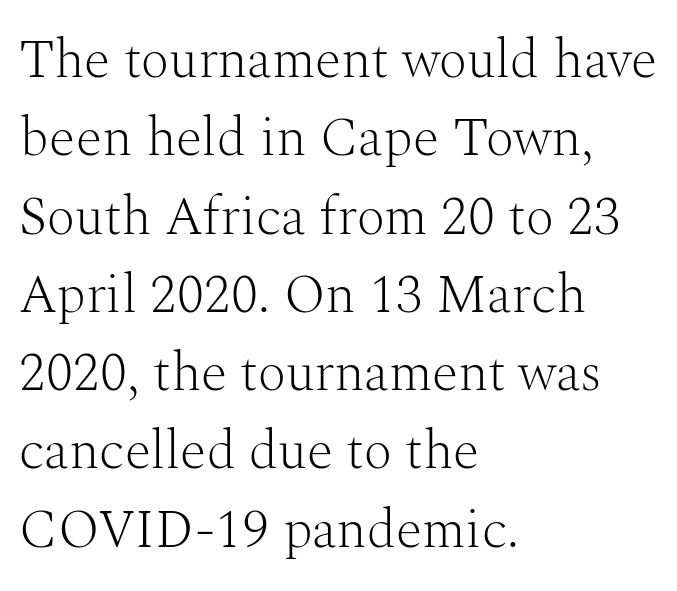
The image shows 54 px light serif type, upright; set left-aligned, normal line spacing (1.45x), normal letter spacing, not underlined; medium stroke contrast and a medium x-height.
